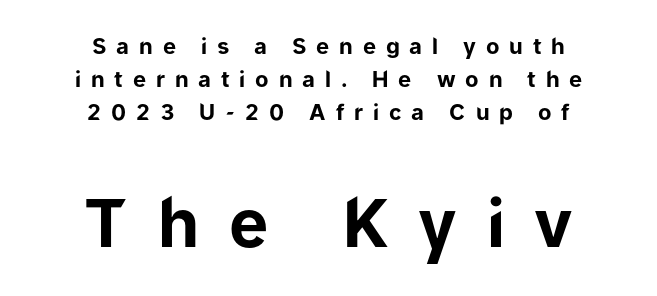
The image shows 66 px bold sans-serif type, upright; set centered, normal line spacing (1.49x), unusually wide letter spacing (+0.45 em), not underlined; the second (bottom) block is 3.0x larger; low stroke contrast and a medium x-height.
